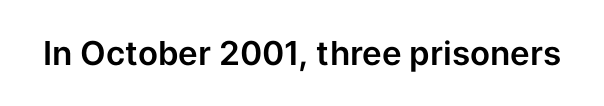
The image shows 33 px sans-serif type, upright; set normal letter spacing, not underlined; low stroke contrast and a medium x-height.
